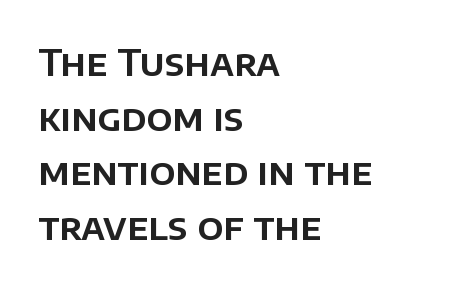
The image shows 36 px sans-serif type, upright; set left-aligned, normal line spacing (1.52x), normal letter spacing, not underlined; low stroke contrast and a large x-height.
